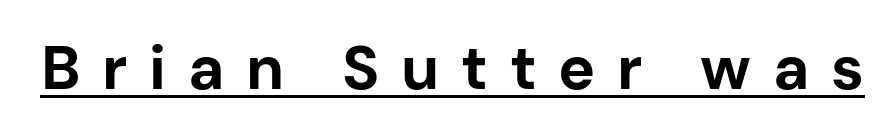
{"serif": "no", "italic": "no", "bold": "yes", "weight": "bold", "width": "normal", "stroke_contrast": "low", "x_height": "medium", "monospaced": "no", "underline": "yes", "letter_spacing": "wide", "letter_spacing_em": 0.35, "glyph_px": 62}
